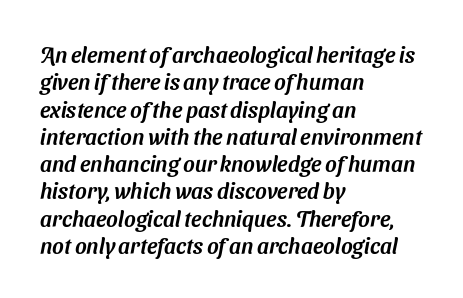
Which margin do the lines hug? The left one — the right edge is uneven. The space directly below the letters is spotless. Spacing between characters is what you'd get straight out of the box.
